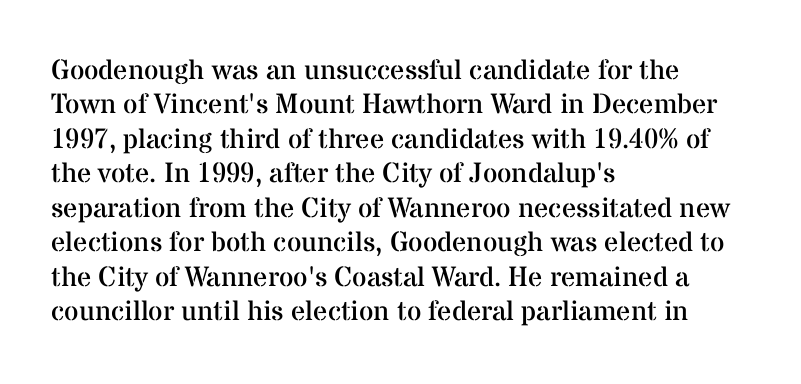
{"serif": "yes", "italic": "no", "bold": "no", "weight": "regular", "width": "normal", "stroke_contrast": "medium", "x_height": "medium", "monospaced": "no", "underline": "no", "align": "left", "line_spacing_ratio": 1.23, "letter_spacing": "normal", "letter_spacing_em": 0.0, "glyph_px": 28}
